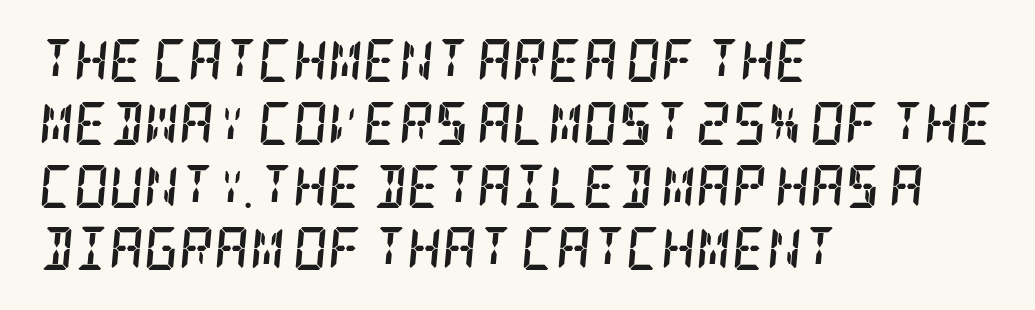
One-word summary of the alignment: left. Observe the ordinary spacing: letters are neighbours, not strangers. The rendering shows small feet on the letterforms — a serif design. Evenly set lines give the paragraph a standard silhouette.
